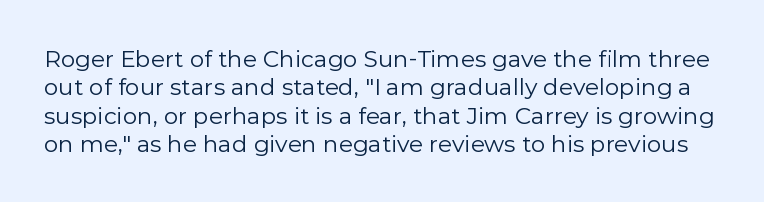
The image shows 23 px text type, upright; set line spacing 1.23x, normal letter spacing, not underlined.
